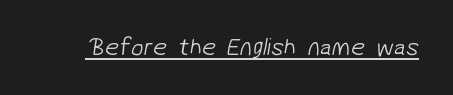
{"bold": "no", "underline": "yes", "letter_spacing": "normal", "letter_spacing_em": 0.0, "glyph_px": 25}
